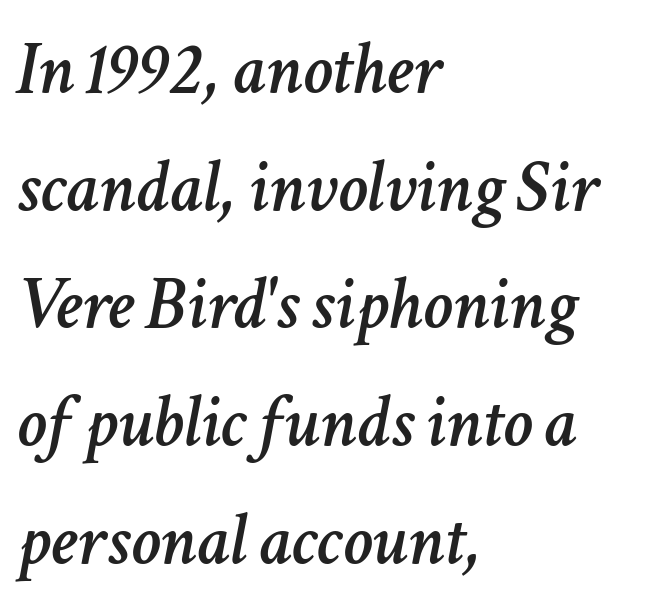
{"italic": "yes", "lean": "right", "slant_degrees": 11, "width": "normal", "stroke_contrast": "low", "x_height": "medium", "monospaced": "no", "underline": "no", "align": "left", "line_spacing": "normal", "line_spacing_ratio": 1.57, "letter_spacing": "normal", "letter_spacing_em": 0.0, "glyph_px": 75}
